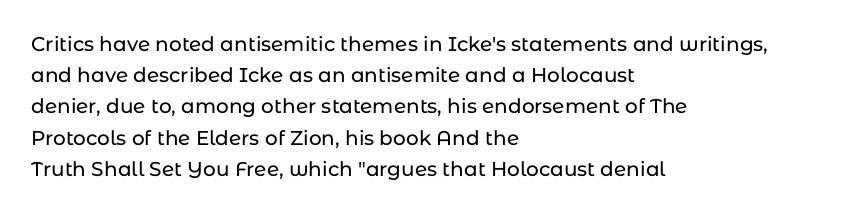
{"italic": "no", "underline": "no", "align": "left", "line_spacing": "normal", "line_spacing_ratio": 1.56, "letter_spacing": "normal", "letter_spacing_em": 0.0, "glyph_px": 20}
